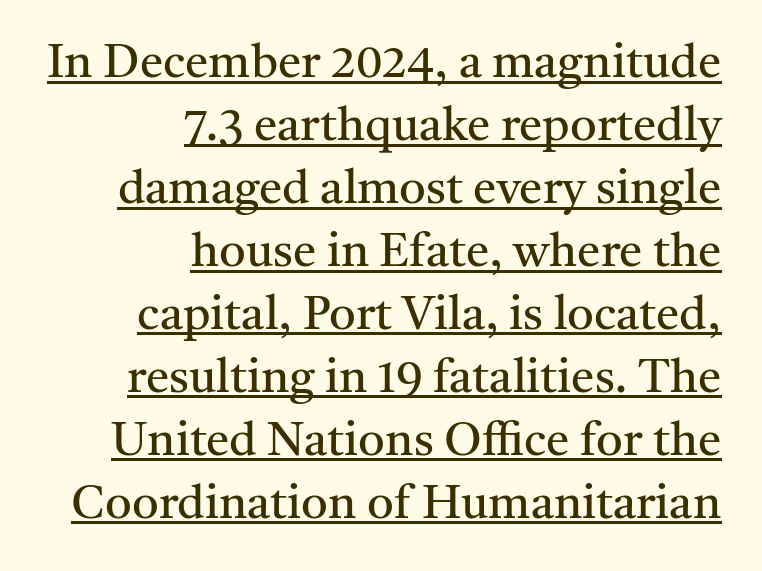
Underline: present. Compared with a flush-left layout, this one pins lines to the opposite, right side. Classification — serif. Ordinary non-slanted type is in use. Character widths vary here, with narrow letters taking less room than wide ones.
